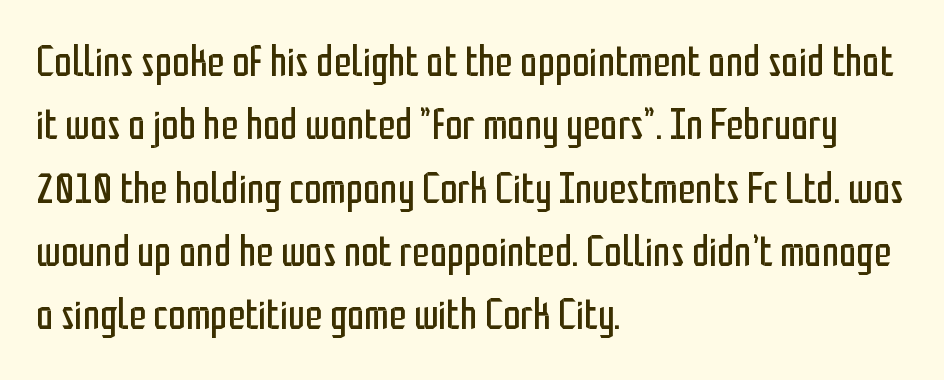
{"serif": "no", "italic": "no", "bold": "no", "weight": "regular", "width": "condensed", "stroke_contrast": "low", "x_height": "medium", "monospaced": "no", "underline": "no", "align": "left", "line_spacing": "normal", "line_spacing_ratio": 1.44, "letter_spacing": "normal", "letter_spacing_em": 0.0, "glyph_px": 44}
